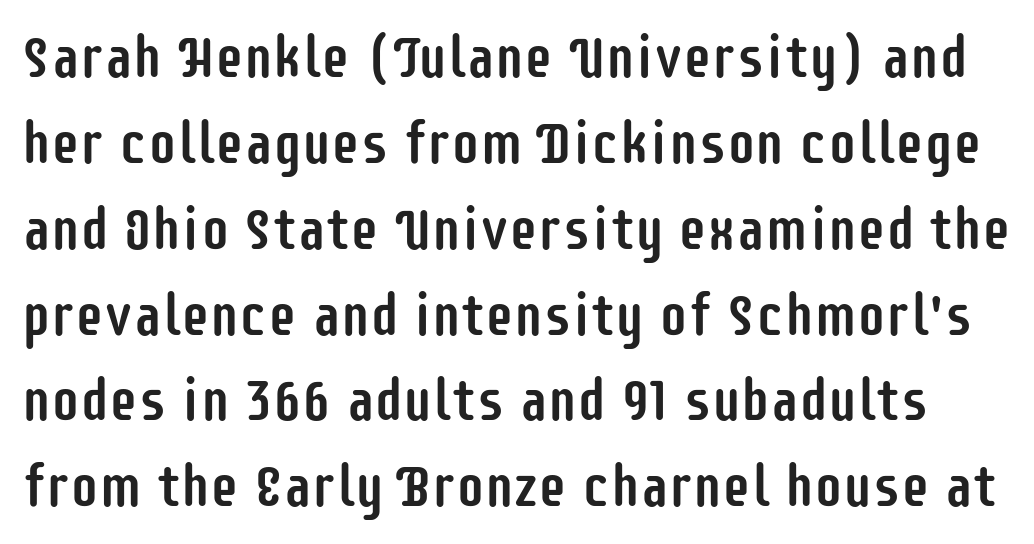
The image shows 58 px condensed sans-serif type, upright; set normal line spacing (1.48x), normal letter spacing, not underlined; low stroke contrast and a large x-height.
